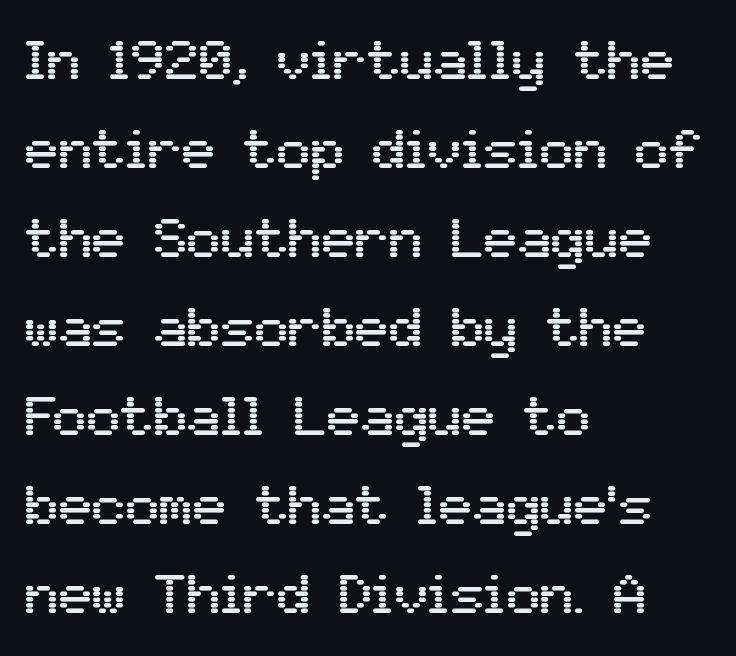
Looks like regular typesetting: each glyph gets only the width it needs. The letters stand straight up with perfectly vertical stems. Compared with a centered layout, this one pins lines to the left instead. Plain, unruled lines of type.
